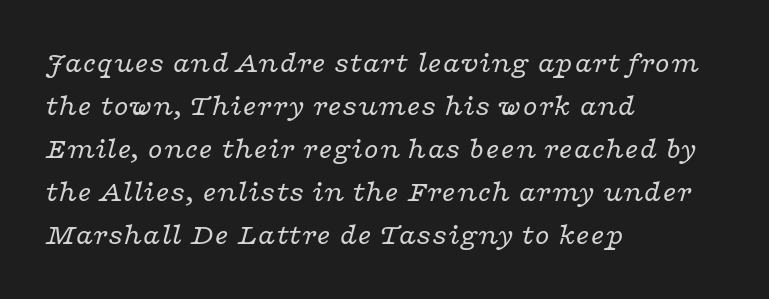
Q: Is the text bold? A: No.
Q: Is the text italic (slanted)? A: Yes, it leans right by about 16 degrees.
Q: Is the typeface a serif or a sans-serif typeface? A: Serif.
Q: Is the text underlined? A: No.
Q: How is the paragraph aligned? A: Left-aligned.
Q: Is the spacing between letters normal or unusually wide? A: Normal.
Q: Is the spacing between lines tight, normal or loose? A: Normal.
Q: Width (condensed, normal, or wide)? A: Wide.
Q: Stroke contrast? A: Low.
Q: x-height? A: Medium.
Q: Monospaced? A: No.
